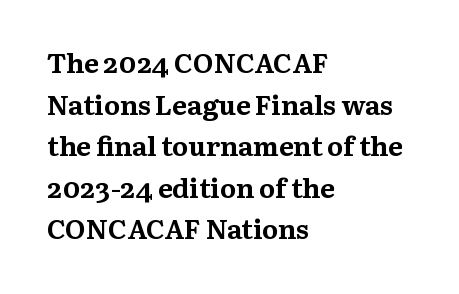
The image shows 27 px bold type, upright; set left-aligned, normal line spacing (1.54x), normal letter spacing, not underlined.
